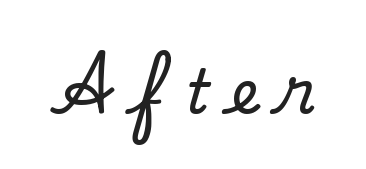
{"serif": "yes", "width": "normal", "stroke_contrast": "low", "x_height": "small", "monospaced": "no", "underline": "no", "letter_spacing": "wide", "letter_spacing_em": 0.35, "glyph_px": 62}
